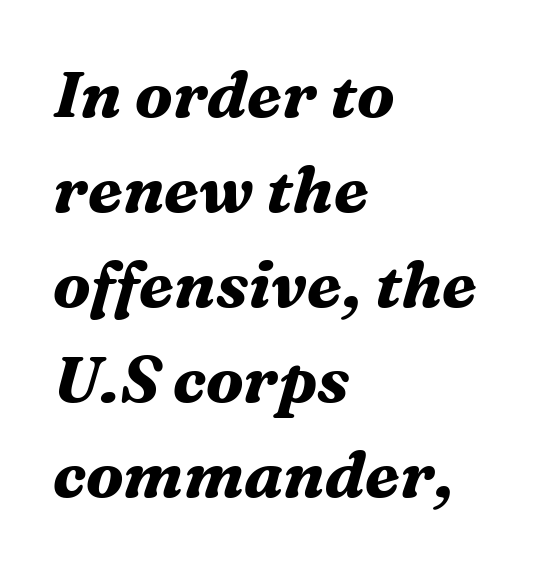
{"serif": "yes", "italic": "yes", "lean": "right", "slant_degrees": 16, "bold": "yes", "weight": "bold", "width": "normal", "stroke_contrast": "medium", "x_height": "medium", "monospaced": "no", "underline": "no", "align": "left", "line_spacing": "normal", "line_spacing_ratio": 1.46, "letter_spacing": "normal", "letter_spacing_em": 0.0, "glyph_px": 65}
